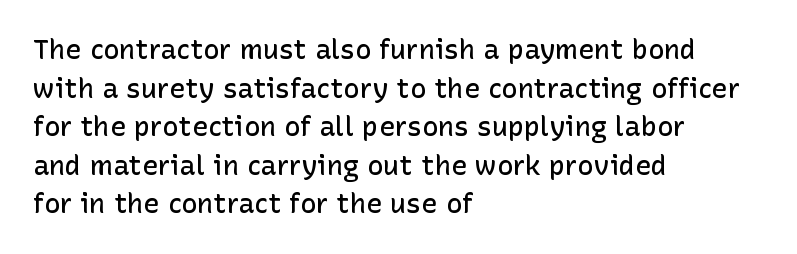
The rendering anchors every line to the left-hand side. The letters stand straight up with perfectly vertical stems. Baseline-to-baseline distance is the conventional proportion of letter height. The glyphs have the mass of a demibold cut, below bold.
